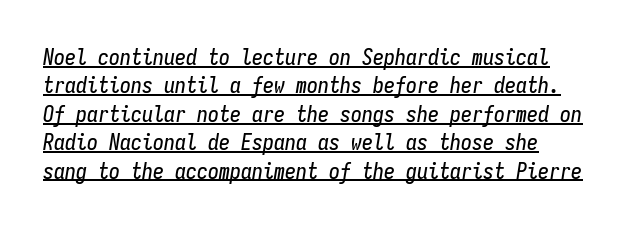
The image shows 22 px text type, italic (leaning right); set normal line spacing (1.29x), normal letter spacing, underlined.
